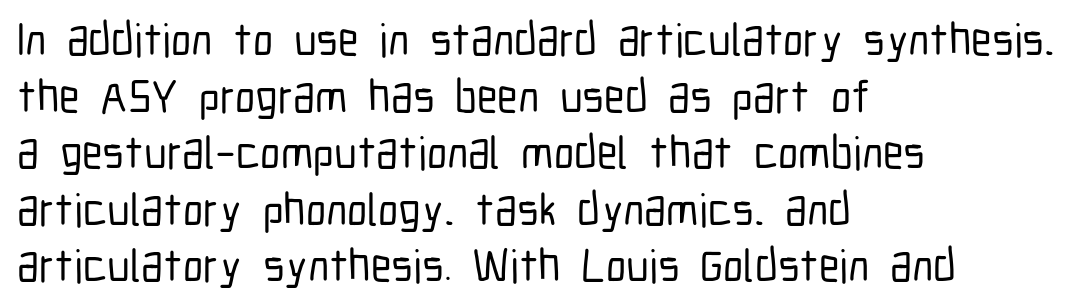
Q: Is the text italic (slanted)? A: No, it is upright.
Q: Is the typeface a serif or a sans-serif typeface? A: Sans-serif.
Q: Is the text underlined? A: No.
Q: How is the paragraph aligned? A: Left-aligned.
Q: Is the spacing between letters normal or unusually wide? A: Normal.
Q: Width (condensed, normal, or wide)? A: Condensed.
Q: Stroke contrast? A: Low.
Q: x-height? A: Medium.
Q: Monospaced? A: No.
